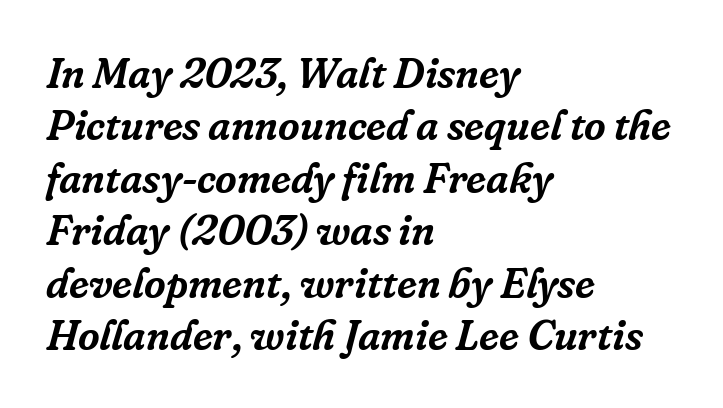
{"serif": "yes", "italic": "yes", "lean": "right", "slant_degrees": 16, "width": "normal", "stroke_contrast": "low", "x_height": "medium", "monospaced": "no", "underline": "no", "align": "left", "line_spacing": "normal", "line_spacing_ratio": 1.25, "letter_spacing": "normal", "letter_spacing_em": 0.0, "glyph_px": 42}
